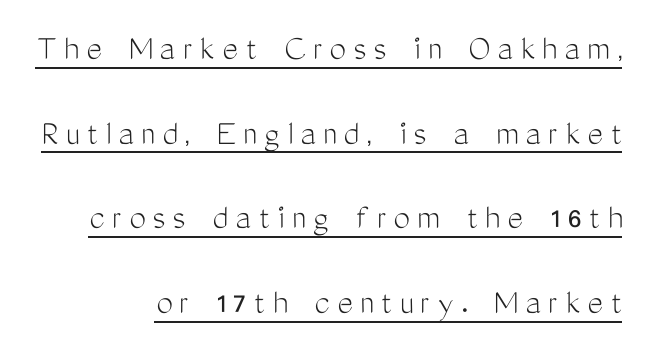
Q: Is the text bold? A: No.
Q: Is the text italic (slanted)? A: No, it is upright.
Q: Is the typeface a serif or a sans-serif typeface? A: Sans-serif.
Q: Is the text underlined? A: Yes.
Q: How is the paragraph aligned? A: Right-aligned.
Q: Is the spacing between letters normal or unusually wide? A: Unusually wide.
Q: Is the spacing between lines tight, normal or loose? A: Loose.
Q: Width (condensed, normal, or wide)? A: Condensed.
Q: Stroke contrast? A: Medium.
Q: x-height? A: Medium.
Q: Monospaced? A: No.
